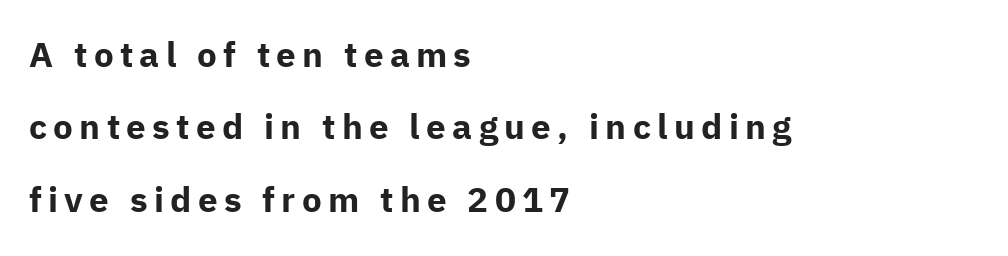
Check under the words: just untouched page. Heavy, bold letterforms. The designer went with a sans here, leaving each stem footless. Posture: straight, roman, zero tilt. Is the block centered? No — it sits flush against the left margin.
